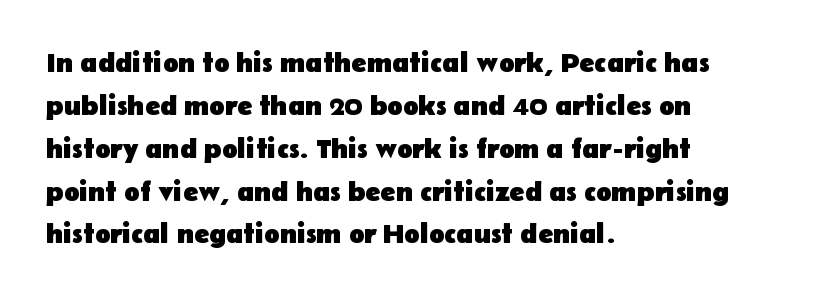
Q: Is the text bold? A: Yes.
Q: Is the text italic (slanted)? A: No, it is upright.
Q: Is the typeface a serif or a sans-serif typeface? A: Sans-serif.
Q: Is the text underlined? A: No.
Q: How is the paragraph aligned? A: Left-aligned.
Q: Is the spacing between letters normal or unusually wide? A: Normal.
Q: Is the spacing between lines tight, normal or loose? A: Normal.
Q: Width (condensed, normal, or wide)? A: Normal.
Q: Stroke contrast? A: Low.
Q: x-height? A: Medium.
Q: Monospaced? A: No.
